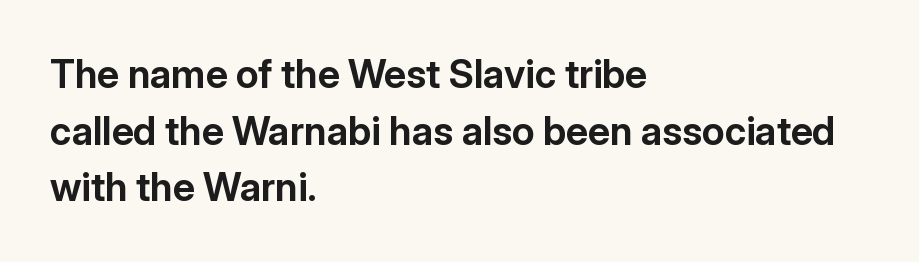
{"serif": "no", "italic": "no", "bold": "yes", "weight": "bold", "width": "normal", "stroke_contrast": "low", "x_height": "medium", "monospaced": "no", "underline": "no", "align": "left", "line_spacing": "normal", "line_spacing_ratio": 1.45, "letter_spacing": "normal", "letter_spacing_em": 0.0, "glyph_px": 39}
